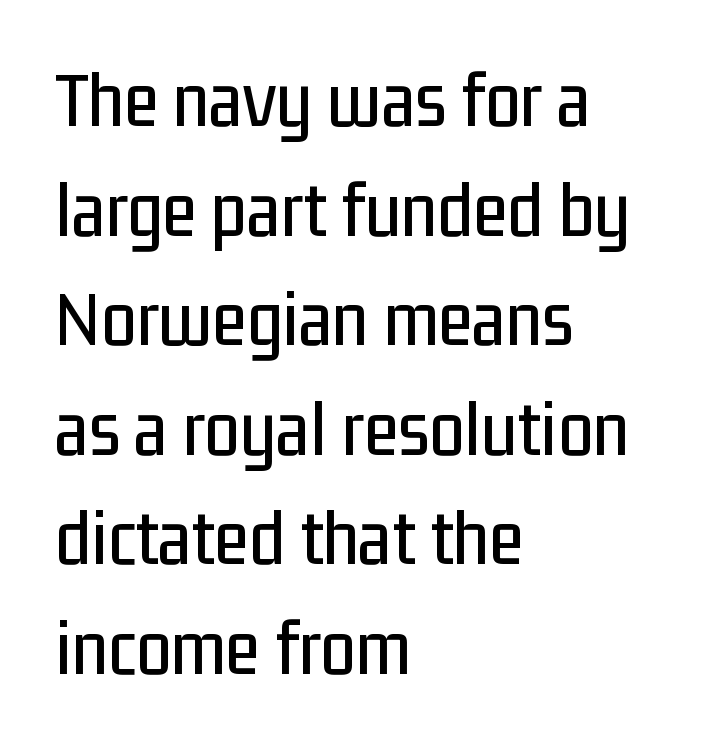
Q: Is the text italic (slanted)? A: No, it is upright.
Q: Is the typeface a serif or a sans-serif typeface? A: Sans-serif.
Q: Is the text underlined? A: No.
Q: How is the paragraph aligned? A: Left-aligned.
Q: Is the spacing between letters normal or unusually wide? A: Normal.
Q: Is the spacing between lines tight, normal or loose? A: Normal.
Q: Width (condensed, normal, or wide)? A: Condensed.
Q: Stroke contrast? A: Low.
Q: x-height? A: Medium.
Q: Monospaced? A: No.
